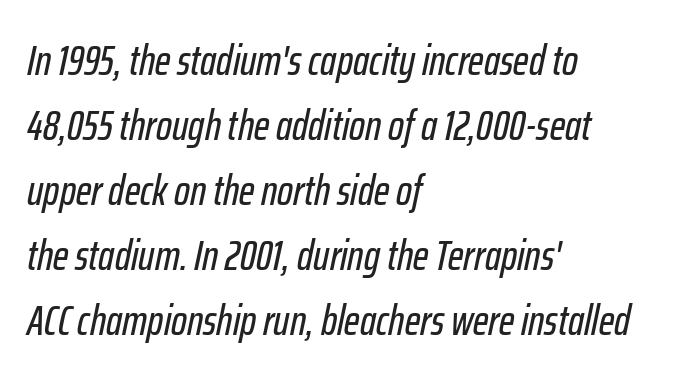
Q: Is the text italic (slanted)? A: Yes, it leans right by about 12 degrees.
Q: Is the text underlined? A: No.
Q: How is the paragraph aligned? A: Left-aligned.
Q: Is the spacing between letters normal or unusually wide? A: Normal.
Q: Is the spacing between lines tight, normal or loose? A: Normal.
Q: Width (condensed, normal, or wide)? A: Condensed.
Q: Stroke contrast? A: Low.
Q: x-height? A: Medium.
Q: Monospaced? A: No.
